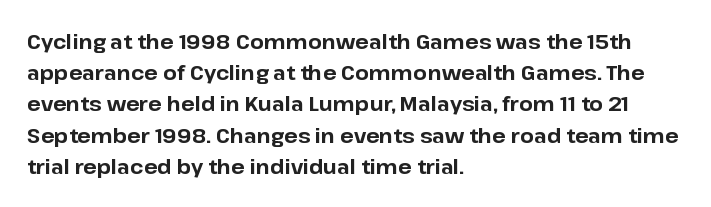
{"italic": "no", "bold": "yes", "underline": "no", "align": "left", "line_spacing": "normal", "line_spacing_ratio": 1.56, "letter_spacing": "normal", "letter_spacing_em": 0.0, "glyph_px": 20}
